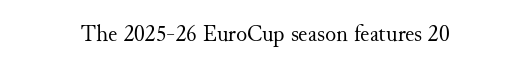
The type is set solid horizontally, with unmodified tracking. Words float on clear page, feet unadorned. A quiet, ordinary-to-light weight characterises the typeface. The type sits square on the baseline with zero lean.
